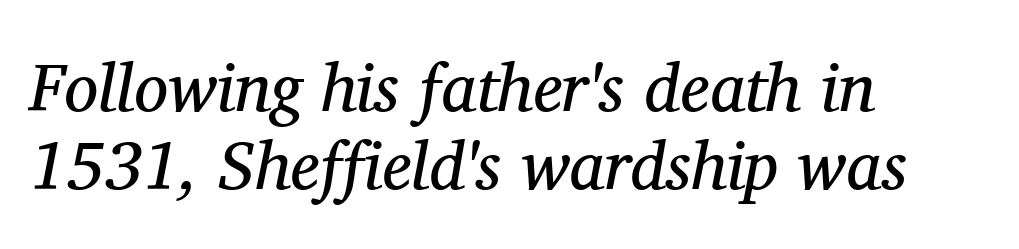
The image shows 68 px regular-weight serif type, italic (leaning right); set left-aligned, tight line spacing (1.15x), normal letter spacing, not underlined; medium stroke contrast and a medium x-height.
